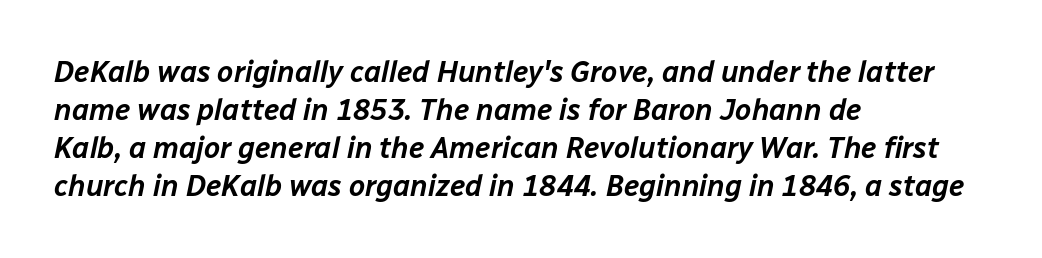
No extra tracking has been applied to these lines. The glyphs look as if they've been sheared to an angle. Here the designer chose a conventional face with non-uniform glyph widths. A normal amount of white space separates one row of letters from the next. The paragraph shown leans on its left margin.
